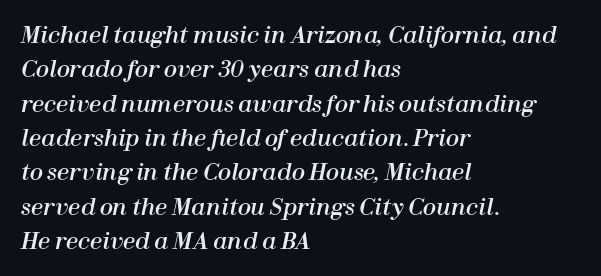
Q: Is the text italic (slanted)? A: Yes, it leans right by about 12 degrees.
Q: Is the text underlined? A: No.
Q: How is the paragraph aligned? A: Left-aligned.
Q: Is the spacing between letters normal or unusually wide? A: Normal.
Q: Is the spacing between lines tight, normal or loose? A: Normal.
